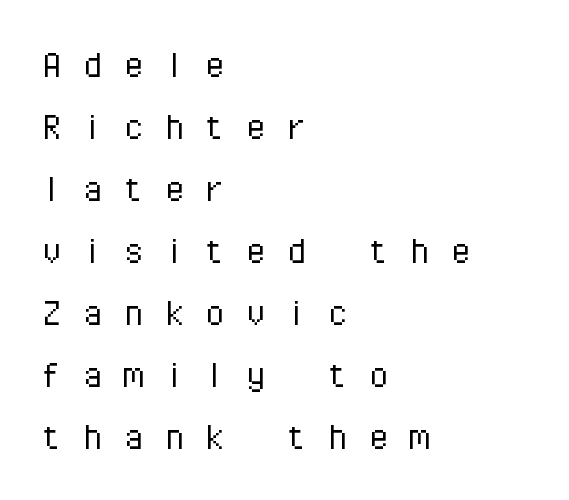
Upright lettering throughout. Every character here occupies the same horizontal width, giving the sample a typewriter-like rhythm. The space directly below the letters is spotless. Vertical spacing — default. Compared with typical body copy, the letter spacing here is much looser.
